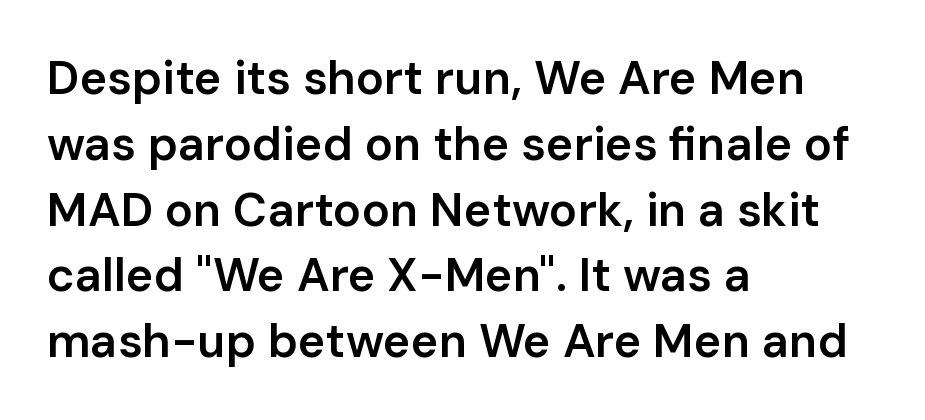
Baseline-to-baseline distance is the conventional proportion of letter height. The paragraph has a hard left edge and a soft right edge. Tall strokes in this sample are plumb rather than angled. In terms of letterspacing, this is plain default setting. Each letter keeps its own natural width here, so spacing adapts to shape.
